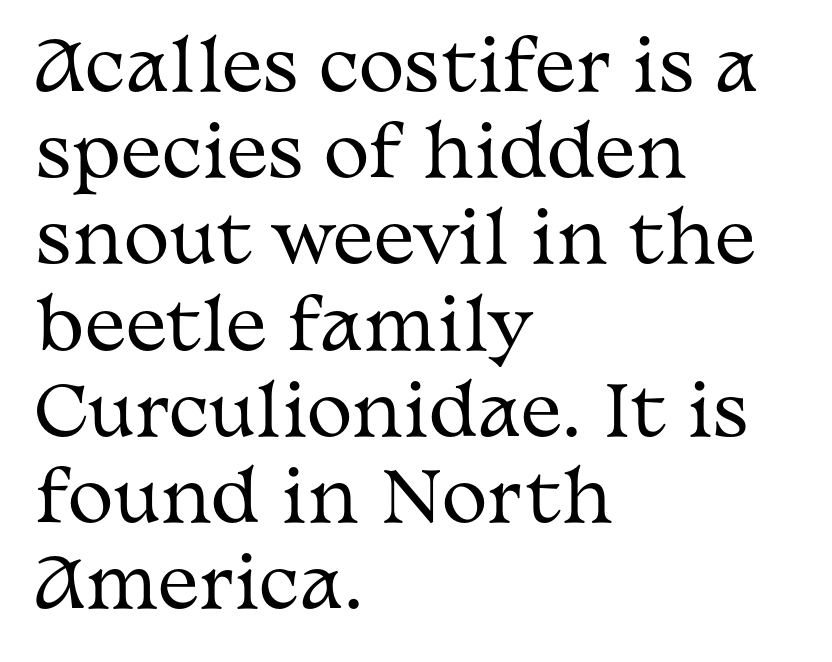
The image shows 69 px regular-weight, wide serif type, upright; set left-aligned, normal line spacing (1.25x), normal letter spacing, not underlined; medium stroke contrast and a medium x-height.
